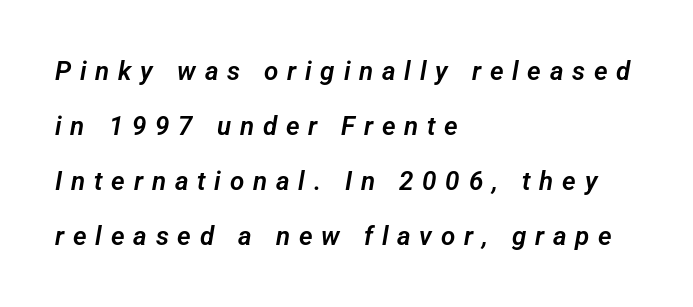
The image shows 26 px text type; set left-aligned, loose line spacing (2.11x), unusually wide letter spacing (+0.34 em), not underlined.
